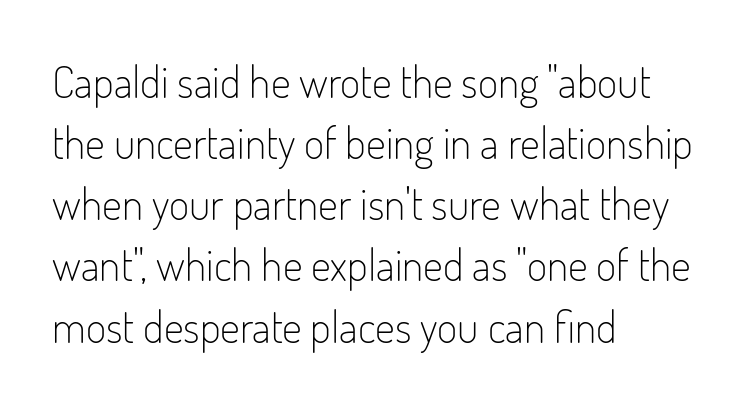
{"serif": "no", "italic": "no", "bold": "no", "weight": "light", "width": "condensed", "stroke_contrast": "low", "x_height": "small", "monospaced": "no", "underline": "no", "align": "left", "line_spacing": "normal", "line_spacing_ratio": 1.39, "letter_spacing": "normal", "letter_spacing_em": 0.0, "glyph_px": 44}
